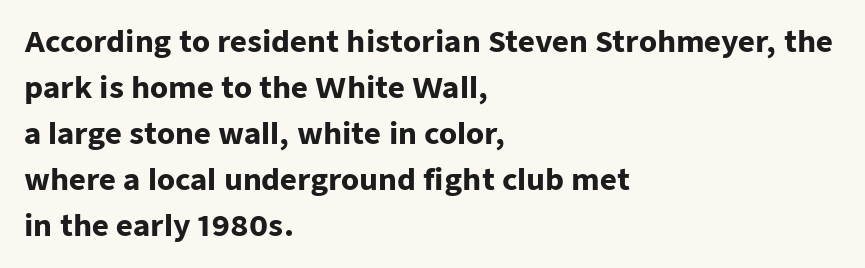
{"serif": "no", "italic": "no", "bold": "yes", "weight": "heavy", "width": "normal", "stroke_contrast": "low", "x_height": "medium", "monospaced": "no", "underline": "no", "align": "left", "line_spacing": "normal", "line_spacing_ratio": 1.59, "letter_spacing": "normal", "letter_spacing_em": 0.0, "glyph_px": 29}
